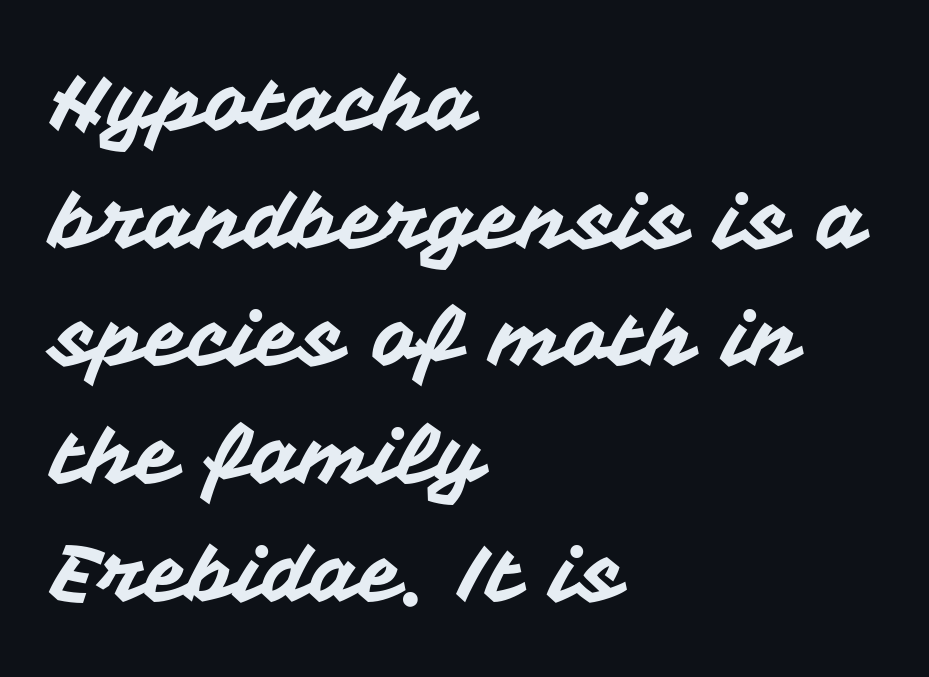
Q: Is the text italic (slanted)? A: Yes.
Q: Is the typeface a serif or a sans-serif typeface? A: Sans-serif.
Q: Is the text underlined? A: No.
Q: How is the paragraph aligned? A: Left-aligned.
Q: Is the spacing between letters normal or unusually wide? A: Normal.
Q: Is the spacing between lines tight, normal or loose? A: Normal.
Q: Width (condensed, normal, or wide)? A: Normal.
Q: Stroke contrast? A: Medium.
Q: x-height? A: Medium.
Q: Monospaced? A: No.
